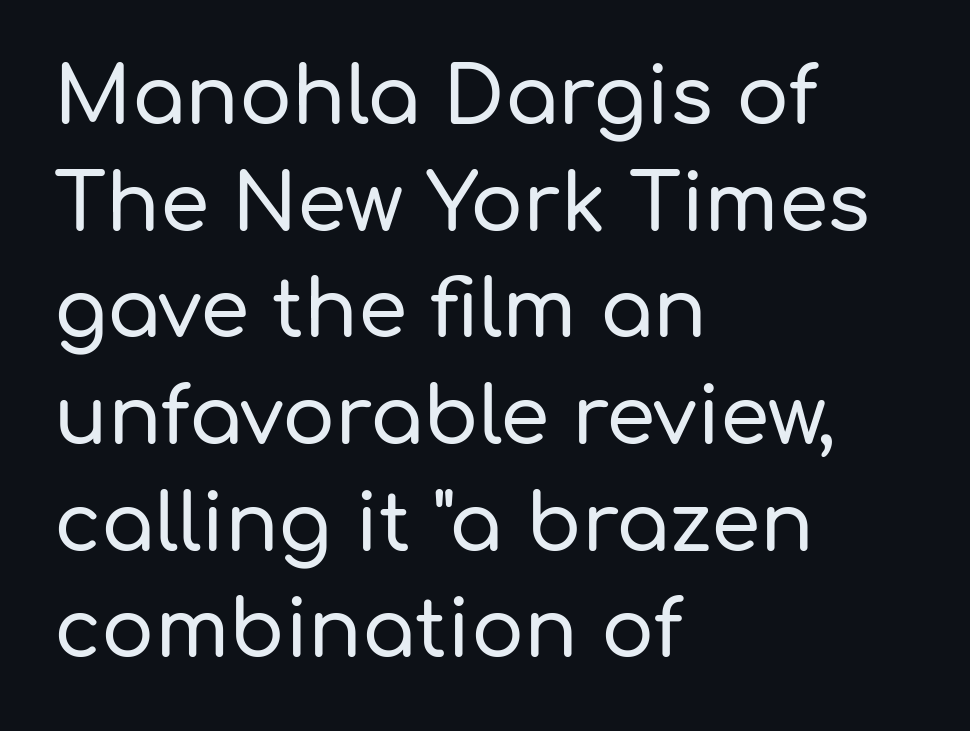
Q: Is the text italic (slanted)? A: No, it is upright.
Q: Is the typeface a serif or a sans-serif typeface? A: Sans-serif.
Q: Is the text underlined? A: No.
Q: How is the paragraph aligned? A: Left-aligned.
Q: Is the spacing between letters normal or unusually wide? A: Normal.
Q: Is the spacing between lines tight, normal or loose? A: Normal.
Q: Width (condensed, normal, or wide)? A: Normal.
Q: Stroke contrast? A: Low.
Q: x-height? A: Medium.
Q: Monospaced? A: No.
